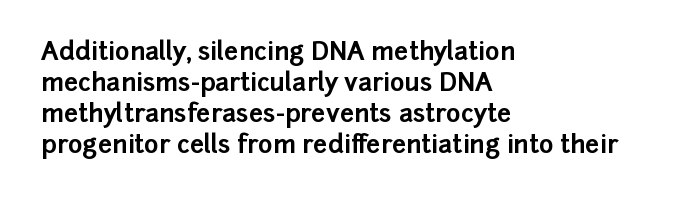
You'd pick this weight for a headline — it's a proper bold. Upright lettering throughout. Nothing unusual about the tracking: characters are spaced as the font intends. Check the space under the baseline: it is left empty.
